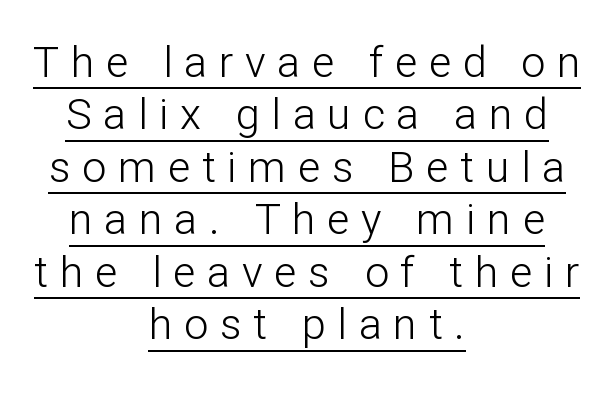
Weight: regular or lighter. Glyph-to-glyph distance is far greater than everyday printed text. Note the varied advance widths — an 'i' is clearly narrower than an 'm'. If you folded the block vertically in half, each line would mirror itself in length.
